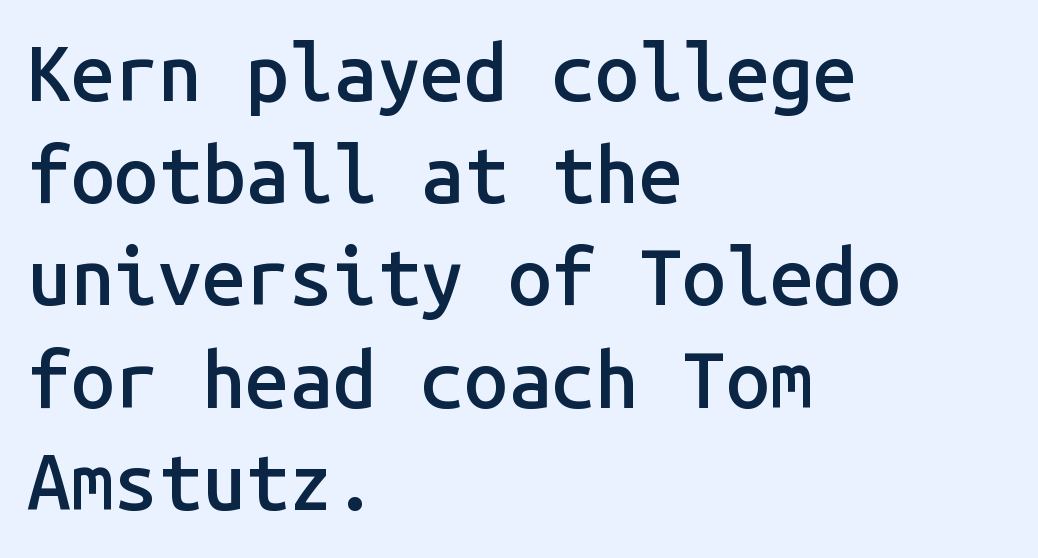
{"serif": "no", "italic": "no", "bold": "semi", "weight": "semibold", "width": "normal", "stroke_contrast": "low", "x_height": "medium", "monospaced": "yes", "underline": "no", "align": "left", "line_spacing": "normal", "line_spacing_ratio": 1.31, "letter_spacing": "normal", "letter_spacing_em": 0.0, "glyph_px": 78}
